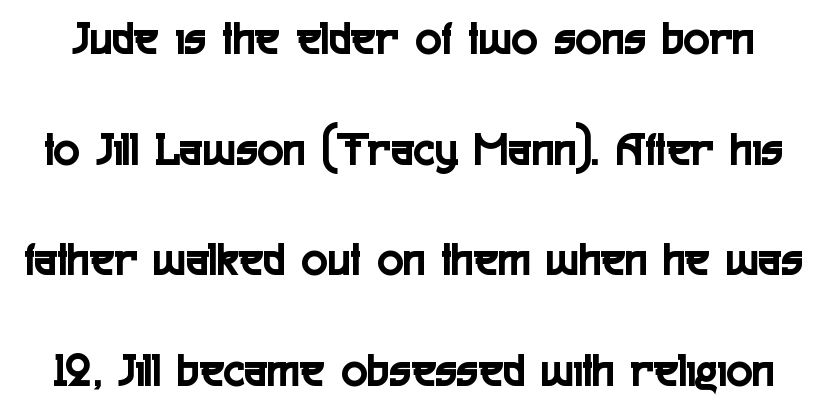
The image shows 49 px condensed sans-serif type, upright; set loose line spacing (2.26x), normal letter spacing, not underlined; a medium x-height.
